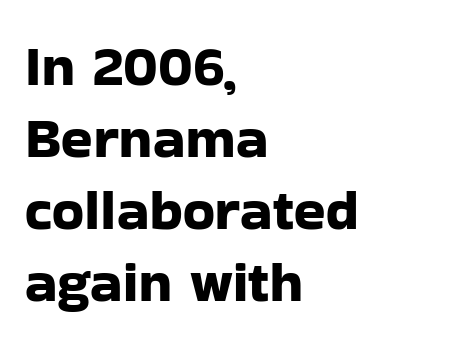
{"serif": "no", "italic": "no", "width": "normal", "stroke_contrast": "low", "x_height": "medium", "monospaced": "no", "underline": "no", "align": "left", "line_spacing_ratio": 1.24, "letter_spacing": "normal", "letter_spacing_em": 0.0, "glyph_px": 58}
